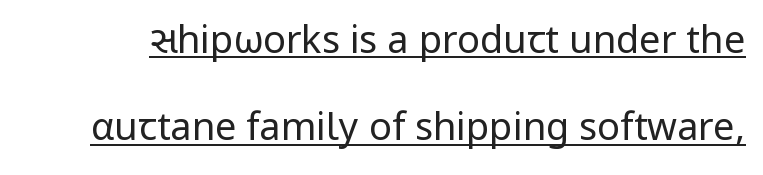
The image shows 38 px regular-weight sans-serif type, upright; set loose line spacing (2.3x), normal letter spacing, underlined; low stroke contrast and a medium x-height.
